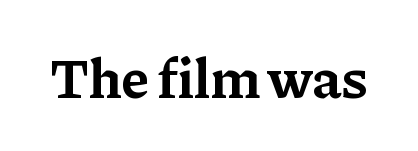
Q: Is the text bold? A: Yes.
Q: Is the text italic (slanted)? A: No, it is upright.
Q: Is the typeface a serif or a sans-serif typeface? A: Serif.
Q: Is the text underlined? A: No.
Q: Is the spacing between letters normal or unusually wide? A: Normal.
Q: Width (condensed, normal, or wide)? A: Normal.
Q: Stroke contrast? A: Low.
Q: x-height? A: Medium.
Q: Monospaced? A: No.
